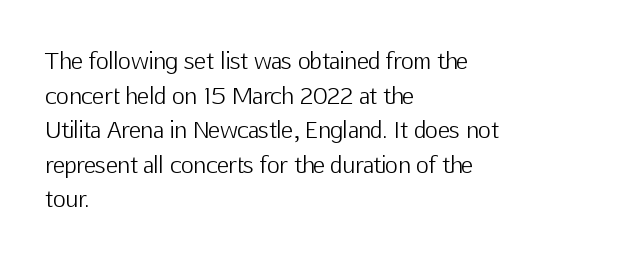
The image shows 22 px text type, upright; set left-aligned, normal line spacing (1.57x), normal letter spacing, not underlined.
